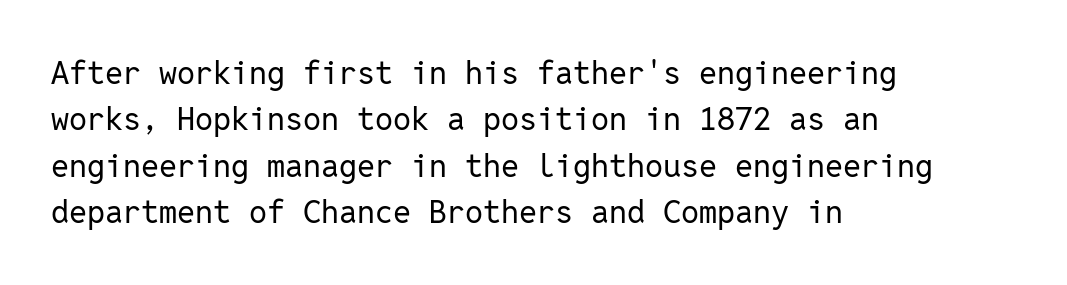
{"serif": "no", "italic": "no", "bold": "no", "weight": "regular", "width": "normal", "stroke_contrast": "low", "x_height": "medium", "monospaced": "yes", "underline": "no", "align": "left", "line_spacing": "normal", "line_spacing_ratio": 1.45, "letter_spacing": "normal", "letter_spacing_em": 0.0, "glyph_px": 32}
